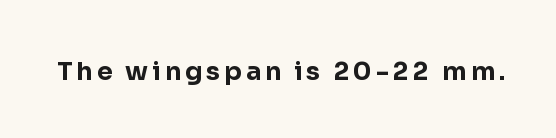
{"italic": "no", "bold": "yes", "underline": "no", "glyph_px": 25}
